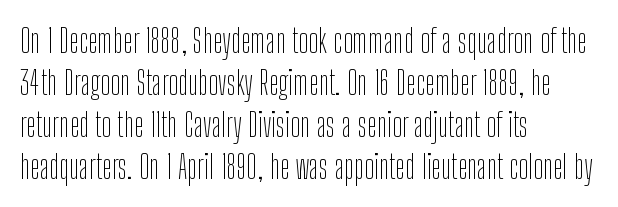
The image shows 33 px thin, condensed sans-serif type, upright; set left-aligned, normal line spacing (1.27x), normal letter spacing, not underlined; low stroke contrast and a medium x-height.
